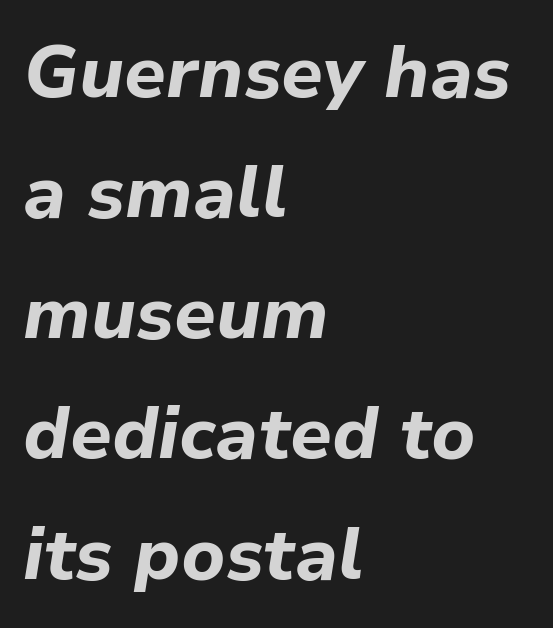
Q: Is the text bold? A: Yes.
Q: Is the text italic (slanted)? A: Yes, it leans right by about 9 degrees.
Q: Is the text underlined? A: No.
Q: How is the paragraph aligned? A: Left-aligned.
Q: Is the spacing between letters normal or unusually wide? A: Normal.
Q: Is the spacing between lines tight, normal or loose? A: Normal.
Q: Width (condensed, normal, or wide)? A: Normal.
Q: Stroke contrast? A: Low.
Q: x-height? A: Medium.
Q: Monospaced? A: No.
